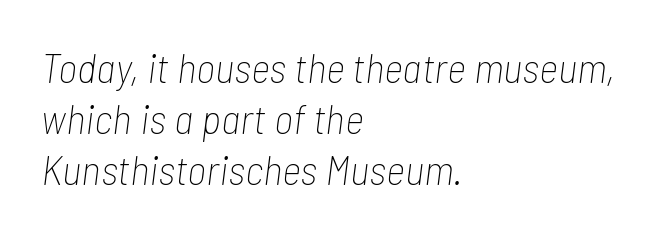
Q: Is the text bold? A: No.
Q: Is the text italic (slanted)? A: Yes, it leans right by about 7 degrees.
Q: Is the text underlined? A: No.
Q: How is the paragraph aligned? A: Left-aligned.
Q: Is the spacing between letters normal or unusually wide? A: Normal.
Q: Width (condensed, normal, or wide)? A: Condensed.
Q: Stroke contrast? A: Low.
Q: x-height? A: Medium.
Q: Monospaced? A: No.
